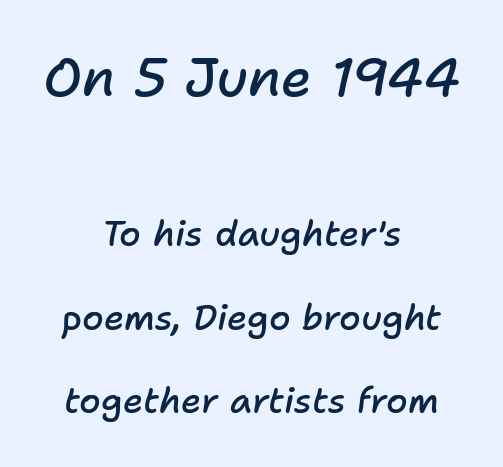
The area under the type is left untouched. Successive baselines arrive slowly, with a big drop between each. No extra tracking has been applied to these lines. Leftover space on each line is divided equally before and after the words. The letters advance in unequal steps, a hallmark of proportional type.
